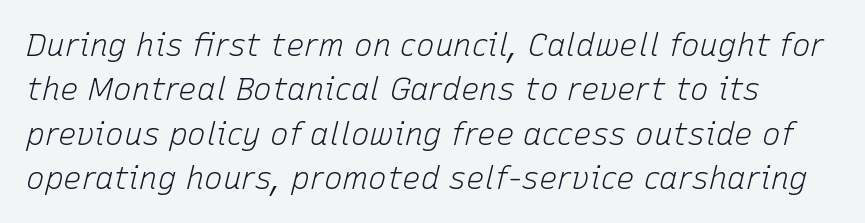
Q: Is the text bold? A: No.
Q: Is the text italic (slanted)? A: Yes, it leans right by about 15 degrees.
Q: Is the text underlined? A: No.
Q: Is the spacing between letters normal or unusually wide? A: Normal.
Q: Is the spacing between lines tight, normal or loose? A: Normal.
Q: Width (condensed, normal, or wide)? A: Normal.
Q: Stroke contrast? A: Low.
Q: x-height? A: Medium.
Q: Monospaced? A: No.
